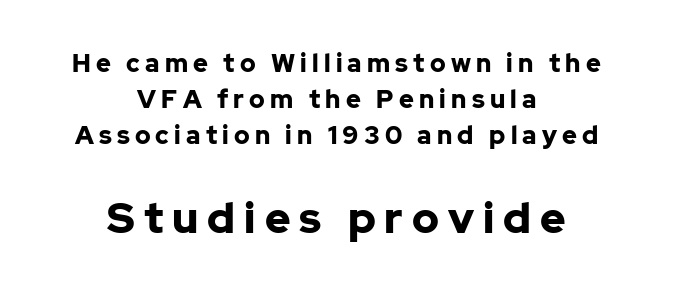
Is the type bold? Yes — the strokes are clearly thick and heavy. The passage is arranged like a title page — every line centered. The space beneath each line is pristine and unruled. Line spacing here is normal. Look at the bottom of the vertical strokes: they stop flat, with no serifs.
